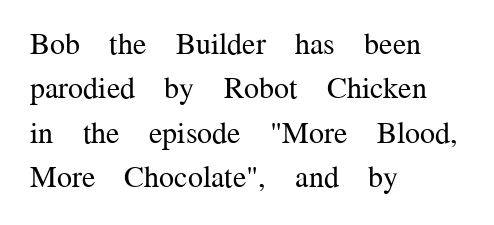
The image shows 30 px regular-weight serif type, upright; set left-aligned, normal line spacing (1.48x), normal letter spacing, not underlined; medium stroke contrast and a medium x-height.
